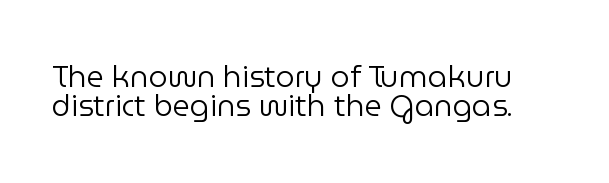
{"serif": "no", "italic": "no", "bold": "no", "weight": "regular", "width": "normal", "stroke_contrast": "low", "x_height": "medium", "monospaced": "no", "underline": "no", "line_spacing": "tight", "line_spacing_ratio": 0.98, "letter_spacing": "normal", "letter_spacing_em": 0.0, "glyph_px": 30}
